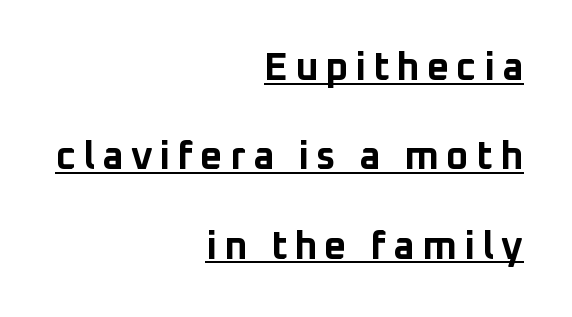
The image shows 39 px bold sans-serif type, upright; set right-aligned, loose line spacing (2.29x), underlined; low stroke contrast and a medium x-height.
